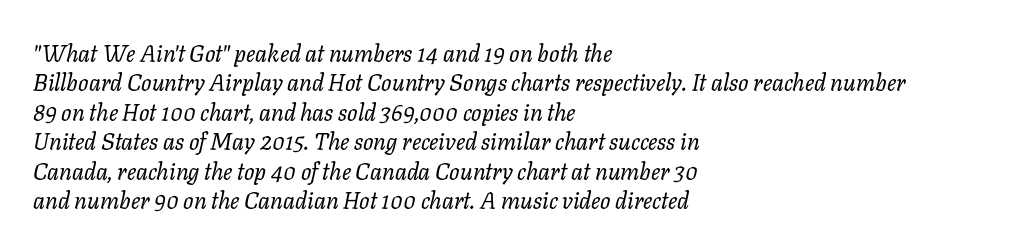
The rendering applies a slant to the glyphs. In CSS terms this would be text-align: left. The passage shown is not underscored anywhere. A quiet, ordinary-to-light weight characterises the typeface. Between one letter and the next there's only the usual sliver of space.
